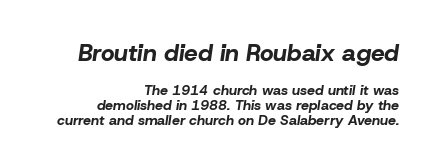
The typesetter chose a ragged-left arrangement here. These lines were composed using italics. No extra tracking has been applied to these lines. Each glyph is drawn with heavy, bold strokes. The rendering uses a small line-height, squeezing the rows. The rendering shrinks the type as you move from the upper chunk to the lower.
